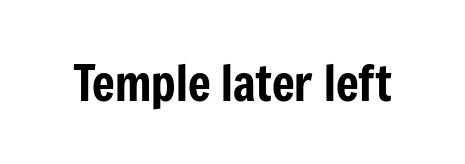
The line texture is even and compact thanks to regular tracking. When letters stand straight like this, we call the style roman or upright. A typesetter would label this face a sans. The letters advance in unequal steps, a hallmark of proportional type.
